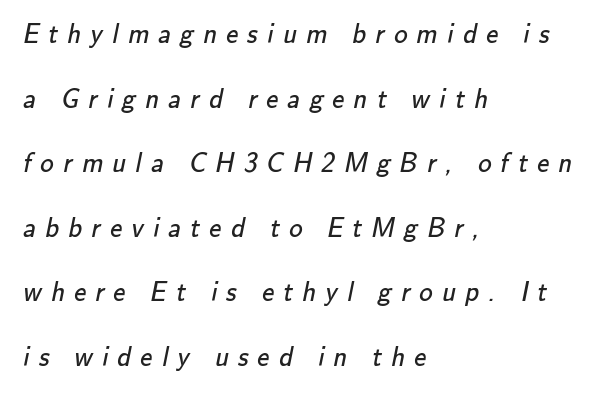
{"bold": "no", "underline": "no", "align": "left", "line_spacing": "loose", "line_spacing_ratio": 2.39, "letter_spacing": "wide", "letter_spacing_em": 0.34, "glyph_px": 27}
